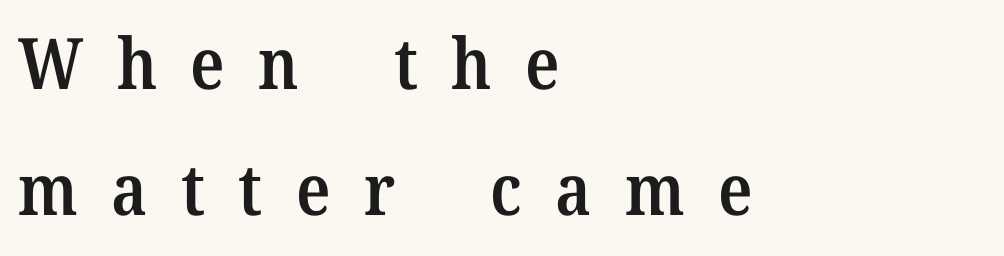
The strokes are fattened partway — semibold, not bold. Compared with a centered layout, this one pins lines to the left instead. This rendering features lettering with no underline. The rendering inserts visible extra space after every character. The characters display serif detailing at their extremities. Note the varied advance widths — an 'i' is clearly narrower than an 'm'.
